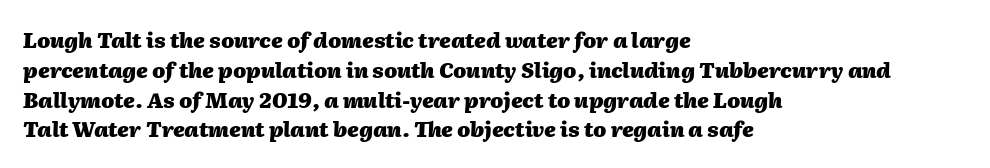
A typesetter would call this leading conventional body-copy spacing. Spacing between characters is what you'd get straight out of the box. When letters slant like this, we call the style italic. Check the space under the baseline: it is left empty. Casual observation: everything's shoved over to the left.
